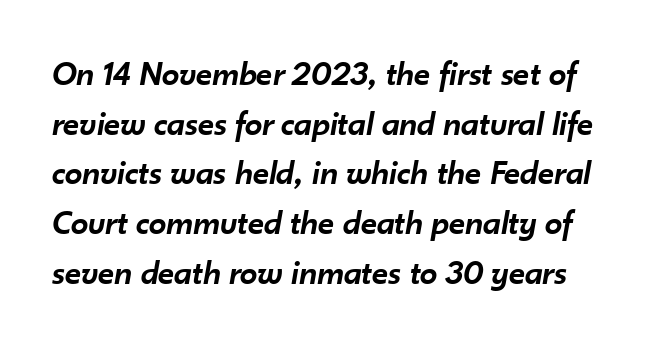
Plain, unruled lines of type. Varying glyph widths throughout — classic text-font behaviour. Typesetter's note: demi weight, one step under bold. This rendering leaves character spacing at its baseline value. The typography opts for an oblique posture over an upright one.
